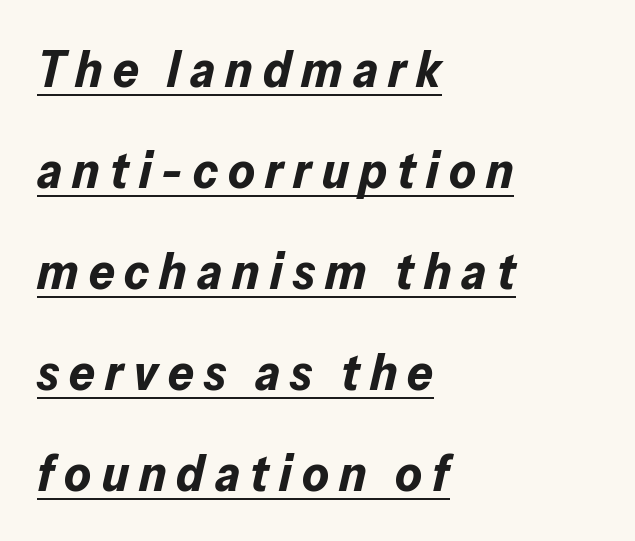
Q: Is the text bold? A: Yes.
Q: Is the text italic (slanted)? A: Yes, it leans right by about 13 degrees.
Q: Is the text underlined? A: Yes.
Q: How is the paragraph aligned? A: Left-aligned.
Q: Is the spacing between letters normal or unusually wide? A: Unusually wide.
Q: Is the spacing between lines tight, normal or loose? A: Loose.
Q: Width (condensed, normal, or wide)? A: Normal.
Q: Stroke contrast? A: Low.
Q: x-height? A: Medium.
Q: Monospaced? A: No.
